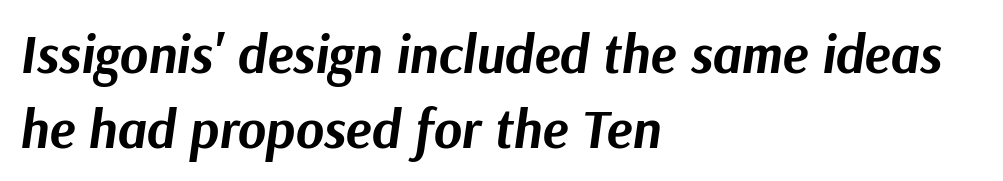
{"italic": "yes", "lean": "right", "slant_degrees": 9, "bold": "yes", "weight": "bold", "width": "normal", "stroke_contrast": "medium", "x_height": "medium", "monospaced": "no", "underline": "no", "align": "left", "line_spacing": "normal", "line_spacing_ratio": 1.38, "letter_spacing": "normal", "letter_spacing_em": 0.0, "glyph_px": 54}
